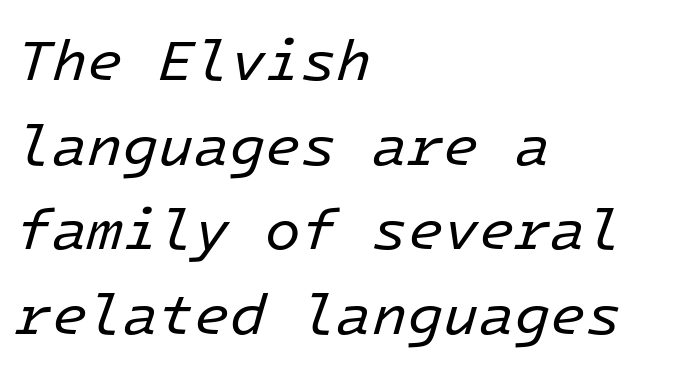
Caption: face not bold, strokes unweighted. Descender tails drop into unmarked territory. Between one letter and the next there's only the usual sliver of space. This is oblique type, the kind used for emphasis or titles. Reading down the column, the eye jumps a familiar distance to each next line.
